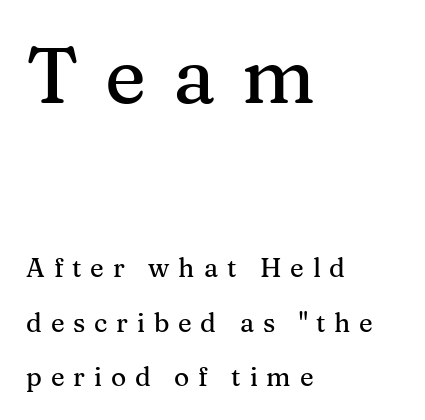
Widely set lines give the paragraph a tall, airy silhouette. These lines are rendered in a variable-pitch font. These lines are set flush left with a ragged right edge. This layout puts the oversized block above and the modest block below. There is plenty of visible air inserted between adjacent glyphs.
